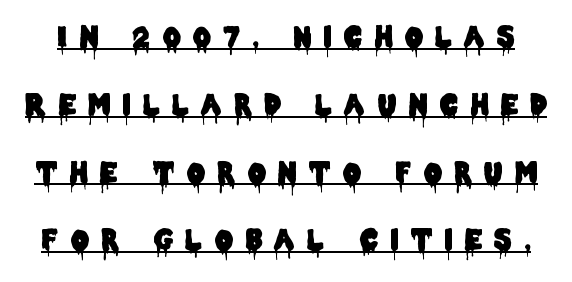
The image shows 28 px condensed sans-serif type, upright; set loose line spacing (2.42x), unusually wide letter spacing (+0.45 em), underlined; low stroke contrast and a large x-height.
